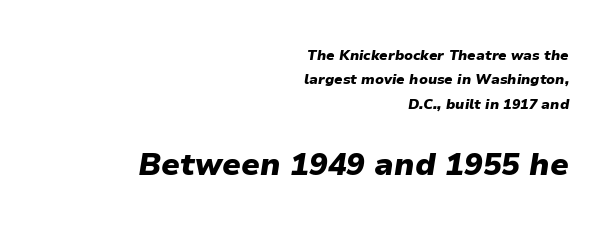
{"italic": "yes", "lean": "right", "slant_degrees": 9, "bold": "yes", "weight": "heavy", "width": "normal", "stroke_contrast": "low", "x_height": "medium", "monospaced": "no", "underline": "no", "align": "right", "line_spacing_ratio": 1.75, "letter_spacing": "normal", "letter_spacing_em": 0.0, "larger_block": "second", "size_ratio": 2.21, "glyph_px": 31}
